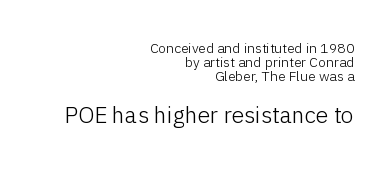
Q: Is the text bold? A: No.
Q: Is the text italic (slanted)? A: No, it is upright.
Q: Is the text underlined? A: No.
Q: How is the paragraph aligned? A: Right-aligned.
Q: Is the spacing between letters normal or unusually wide? A: Normal.
Q: Is the spacing between lines tight, normal or loose? A: Tight.
Q: Which block of text is set in a larger size, the first (top) or the second (bottom)? A: The second (bottom) one.
